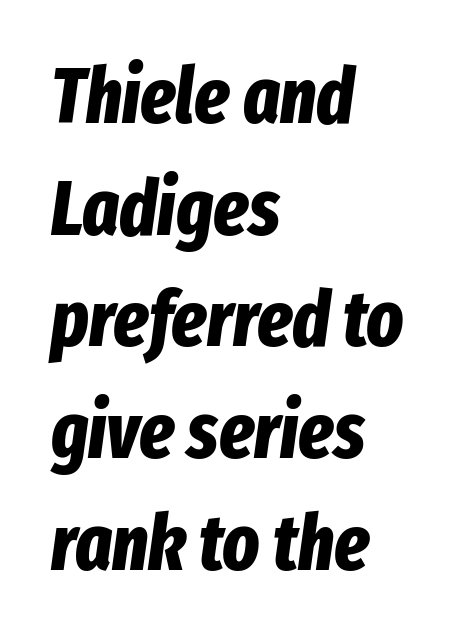
The image shows 77 px bold, condensed type, italic (leaning right); set left-aligned, normal line spacing (1.45x), normal letter spacing, not underlined; low stroke contrast and a medium x-height.
